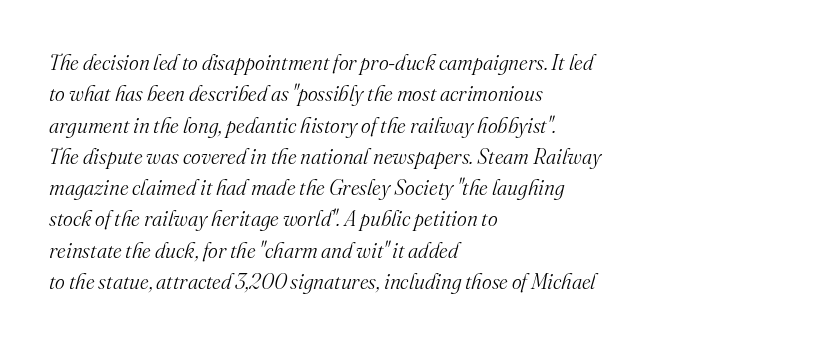
{"italic": "yes", "lean": "right", "slant_degrees": 16, "bold": "no", "underline": "no", "align": "left", "line_spacing": "normal", "line_spacing_ratio": 1.49, "letter_spacing": "normal", "letter_spacing_em": 0.0, "glyph_px": 21}
